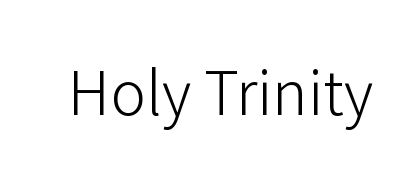
The image shows 66 px light sans-serif type, upright; set normal letter spacing, not underlined; low stroke contrast and a medium x-height.
